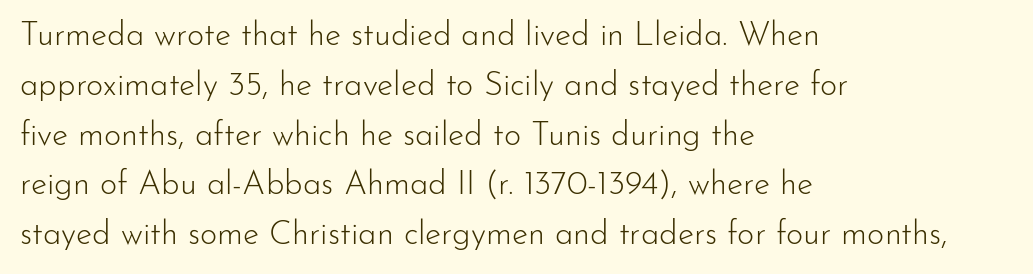
{"serif": "no", "italic": "no", "bold": "no", "weight": "light", "width": "normal", "stroke_contrast": "low", "x_height": "small", "monospaced": "no", "underline": "no", "align": "left", "line_spacing": "normal", "line_spacing_ratio": 1.51, "letter_spacing": "normal", "letter_spacing_em": 0.0, "glyph_px": 33}
